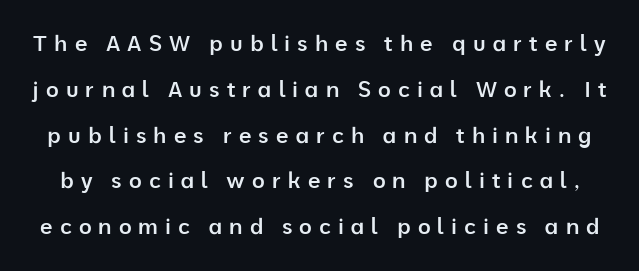
Q: Is the text bold? A: Semi-bold.
Q: Is the text italic (slanted)? A: No, it is upright.
Q: Is the text underlined? A: No.
Q: Is the spacing between letters normal or unusually wide? A: Unusually wide.
Q: Is the spacing between lines tight, normal or loose? A: Loose.
